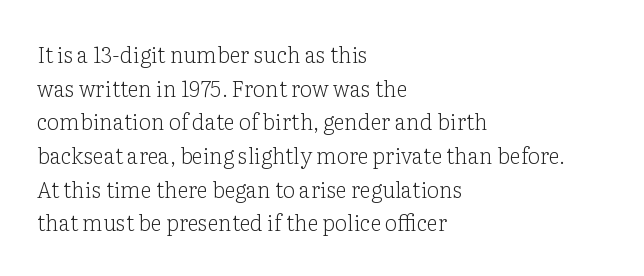
The image shows 22 px text type, upright; set left-aligned, normal line spacing (1.53x), normal letter spacing, not underlined.
